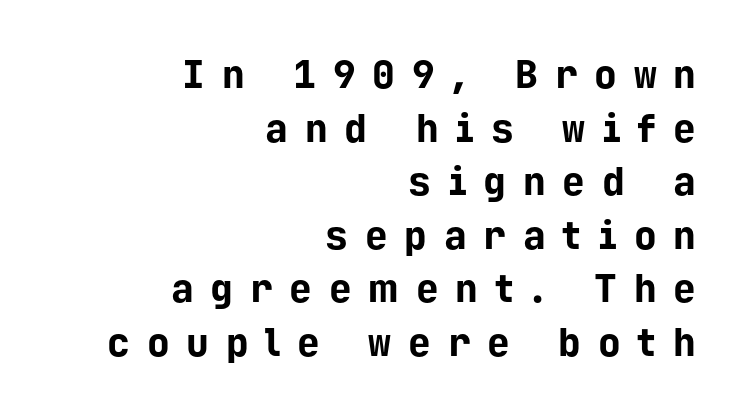
{"serif": "no", "italic": "no", "bold": "yes", "weight": "bold", "width": "normal", "stroke_contrast": "low", "x_height": "medium", "monospaced": "yes", "underline": "no", "align": "right", "line_spacing": "normal", "line_spacing_ratio": 1.41, "letter_spacing": "wide", "letter_spacing_em": 0.44, "glyph_px": 38}
